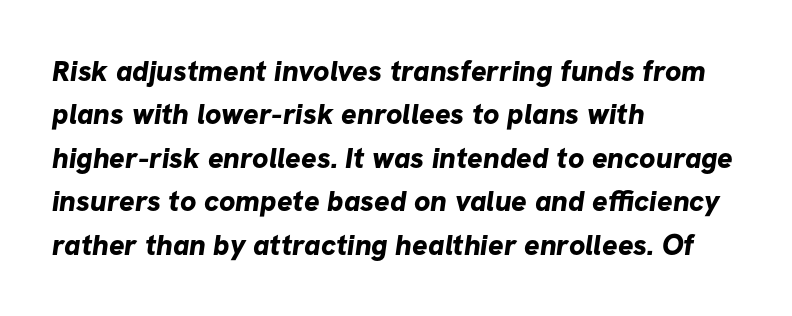
A classic flush-left, rag-right setting is used for this passage. A normal amount of white space separates one row of letters from the next. Check where the strokes stop: nothing finishes them off — pure sans. The horizontal fit of the characters is conventional and even. Pretty heavy lettering here — definitely bold. Character widths vary here, with narrow letters taking less room than wide ones.
